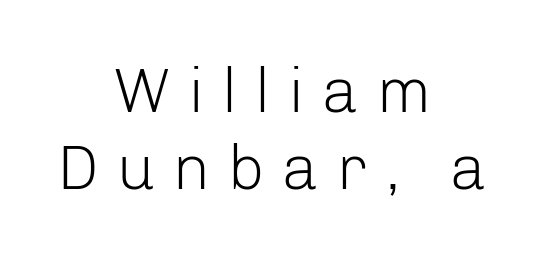
The image shows 63 px light sans-serif type, upright; set centered, line spacing 1.22x, unusually wide letter spacing (+0.28 em), not underlined; low stroke contrast and a medium x-height.
